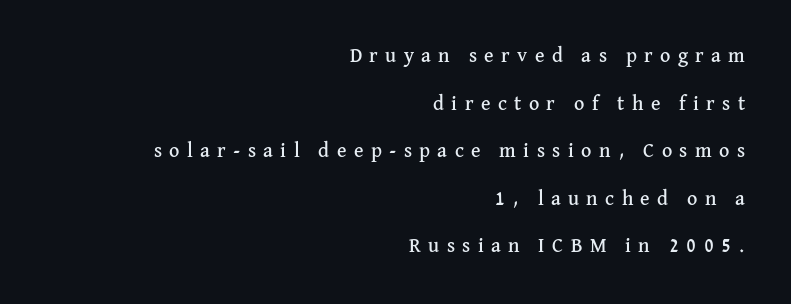
{"italic": "no", "underline": "no", "align": "right", "line_spacing": "loose", "line_spacing_ratio": 2.38, "letter_spacing": "wide", "letter_spacing_em": 0.37, "glyph_px": 20}
